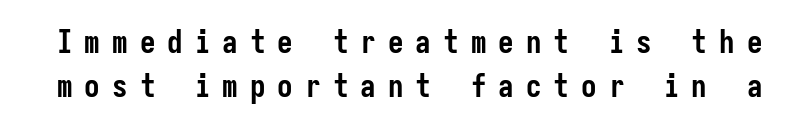
The image shows 31 px semibold, condensed sans-serif type, upright, monospaced; set normal line spacing (1.43x), unusually wide letter spacing (+0.39 em), not underlined; low stroke contrast and a medium x-height.
